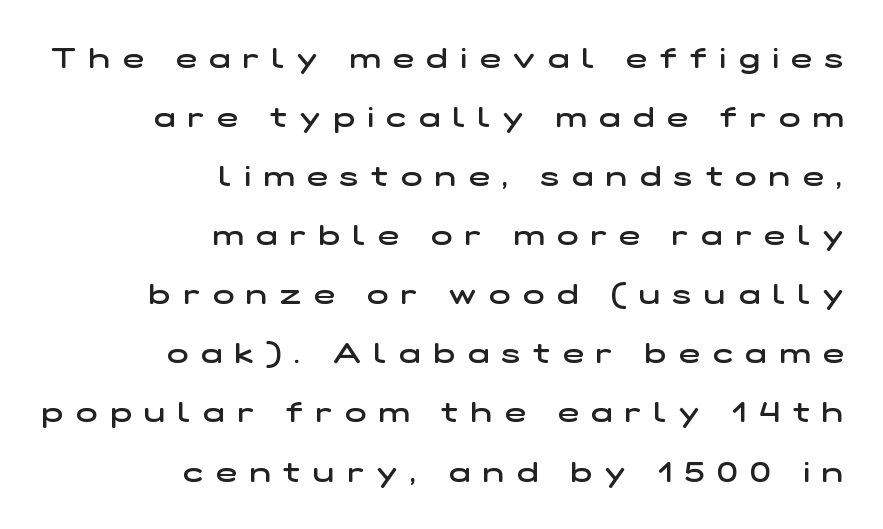
Q: Is the text bold? A: Semi-bold.
Q: Is the typeface a serif or a sans-serif typeface? A: Sans-serif.
Q: Is the text underlined? A: No.
Q: How is the paragraph aligned? A: Right-aligned.
Q: Is the spacing between letters normal or unusually wide? A: Unusually wide.
Q: Is the spacing between lines tight, normal or loose? A: Loose.
Q: Width (condensed, normal, or wide)? A: Wide.
Q: Stroke contrast? A: Low.
Q: x-height? A: Medium.
Q: Monospaced? A: No.
